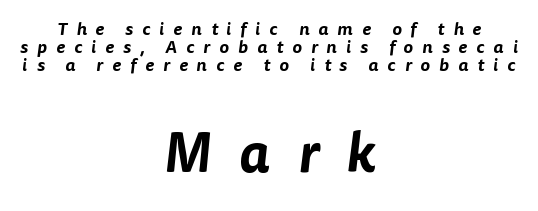
The image shows 55 px sans-serif type; set centered, tight line spacing (1.0x), unusually wide letter spacing (+0.5 em), not underlined; the second (bottom) block is 3.06x larger; low stroke contrast and a medium x-height.
